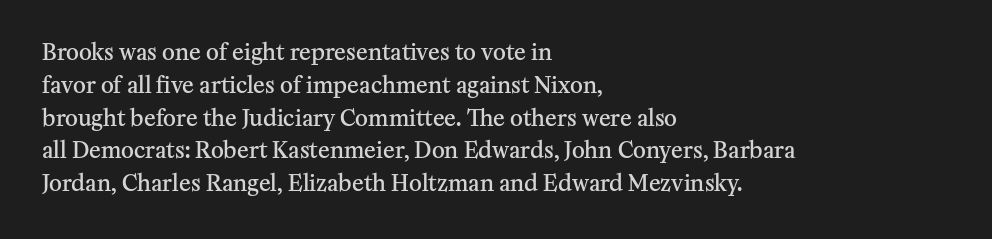
Q: Is the text bold? A: Semi-bold.
Q: Is the text italic (slanted)? A: No, it is upright.
Q: Is the text underlined? A: No.
Q: How is the paragraph aligned? A: Left-aligned.
Q: Is the spacing between letters normal or unusually wide? A: Normal.
Q: Is the spacing between lines tight, normal or loose? A: Normal.
